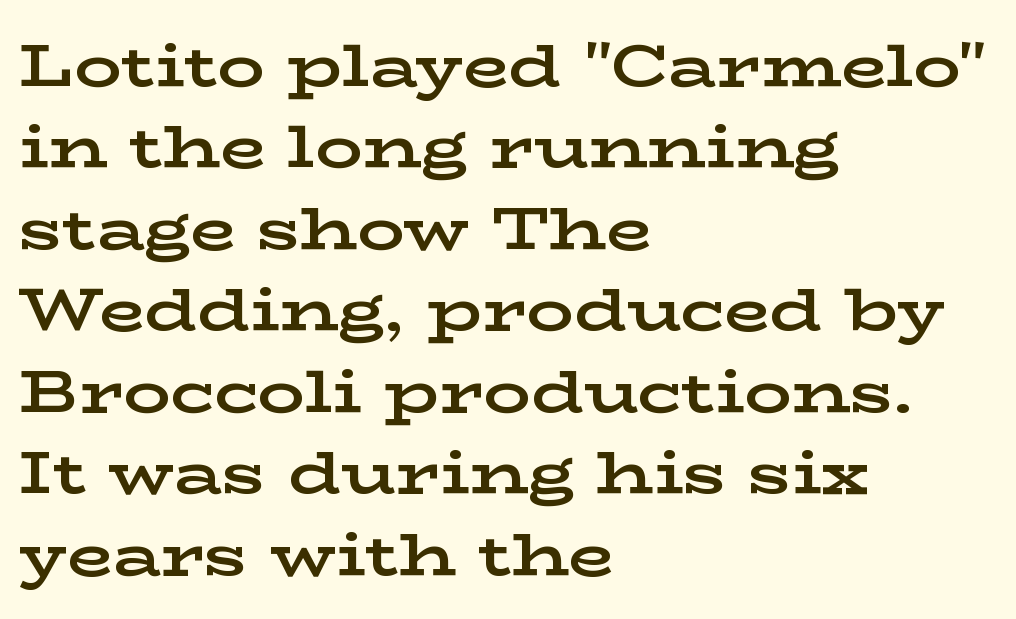
{"serif": "yes", "italic": "no", "bold": "yes", "weight": "bold", "width": "wide", "stroke_contrast": "low", "x_height": "medium", "monospaced": "no", "underline": "no", "align": "left", "line_spacing": "normal", "line_spacing_ratio": 1.38, "letter_spacing": "normal", "letter_spacing_em": 0.0, "glyph_px": 59}
